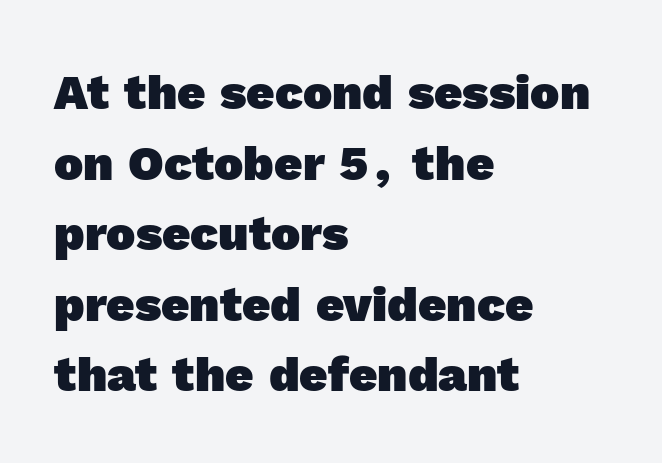
The image shows 49 px heavy sans-serif type; set left-aligned, normal line spacing (1.44x), normal letter spacing, not underlined; a medium x-height.
